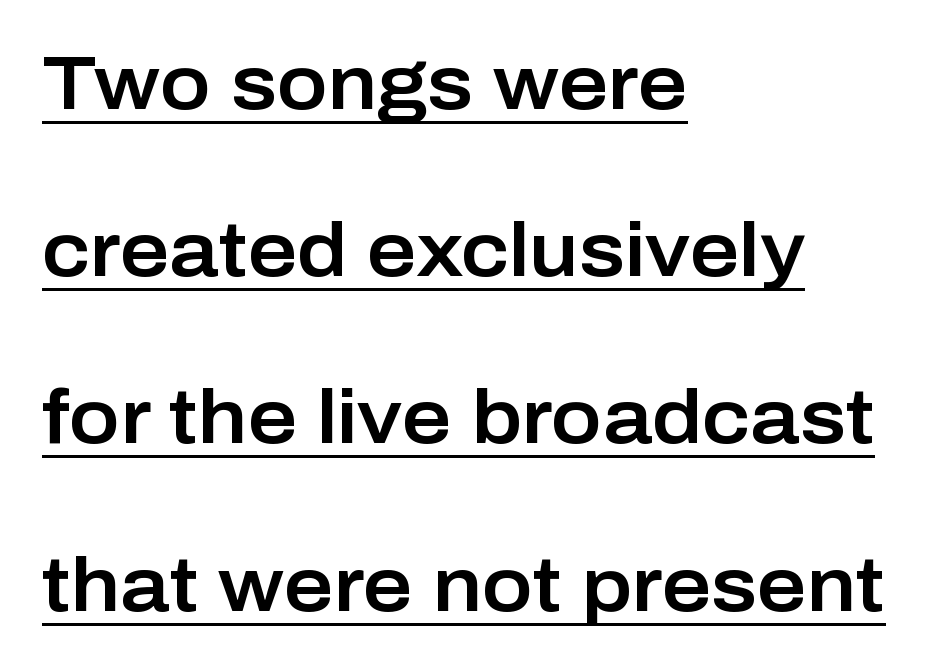
The image shows 76 px sans-serif type, upright; set left-aligned, loose line spacing (2.2x), normal letter spacing, underlined; low stroke contrast and a medium x-height.
